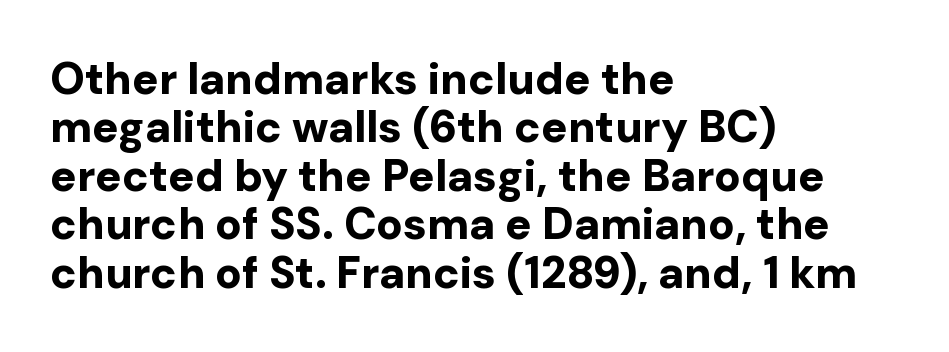
{"serif": "no", "italic": "no", "bold": "yes", "weight": "bold", "width": "normal", "stroke_contrast": "low", "x_height": "medium", "monospaced": "no", "underline": "no", "align": "left", "line_spacing": "tight", "line_spacing_ratio": 1.1, "letter_spacing": "normal", "letter_spacing_em": 0.0, "glyph_px": 44}
